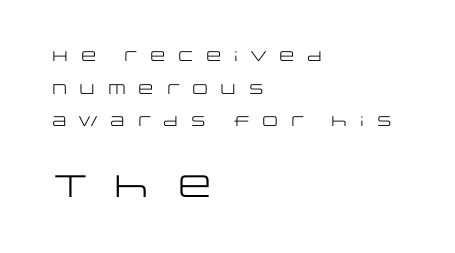
The image shows 31 px regular-weight, wide sans-serif type, upright; set left-aligned, loose line spacing (2.33x), unusually wide letter spacing (+0.5 em), not underlined; the second (bottom) block is 2.21x larger; low stroke contrast and a large x-height.
